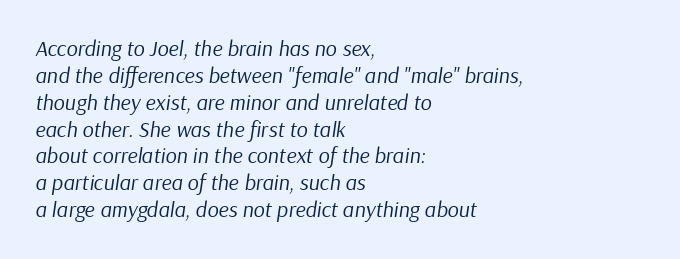
The type is set solid horizontally, with unmodified tracking. In terms of posture, this sample is oblique. A classic flush-left, rag-right setting is used for this passage. The string is rendered with underlining switched off. Is the type heavy? It reads as light-to-regular instead.
